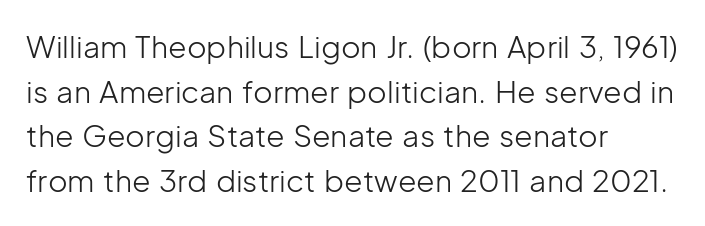
{"serif": "no", "italic": "no", "bold": "no", "weight": "light", "width": "normal", "stroke_contrast": "low", "x_height": "medium", "monospaced": "no", "underline": "no", "align": "left", "line_spacing": "normal", "line_spacing_ratio": 1.49, "letter_spacing": "normal", "letter_spacing_em": 0.0, "glyph_px": 30}
